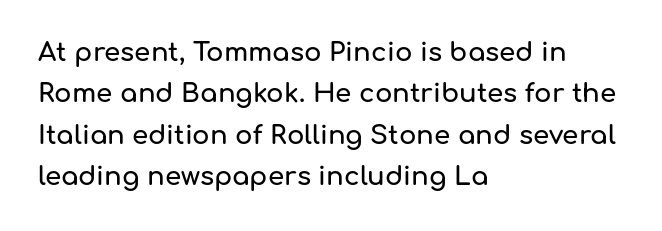
Honestly, there is no underline to notice here at all. Nothing unusual about the tracking: characters are spaced as the font intends. These lines stack with their left ends in a neat column. Posture: vertical. Normally led — the rows are evenly, conventionally spaced.
